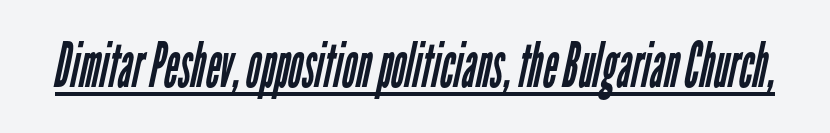
Q: Is the text bold? A: No.
Q: Is the typeface a serif or a sans-serif typeface? A: Sans-serif.
Q: Is the text underlined? A: Yes.
Q: Is the spacing between letters normal or unusually wide? A: Normal.
Q: Width (condensed, normal, or wide)? A: Condensed.
Q: Stroke contrast? A: Low.
Q: x-height? A: Medium.
Q: Monospaced? A: No.
